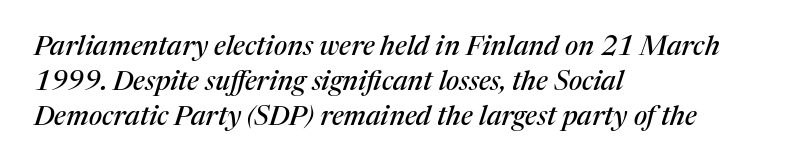
The image shows 27 px text type, italic (leaning right); set left-aligned, normal line spacing (1.29x), normal letter spacing, not underlined.
